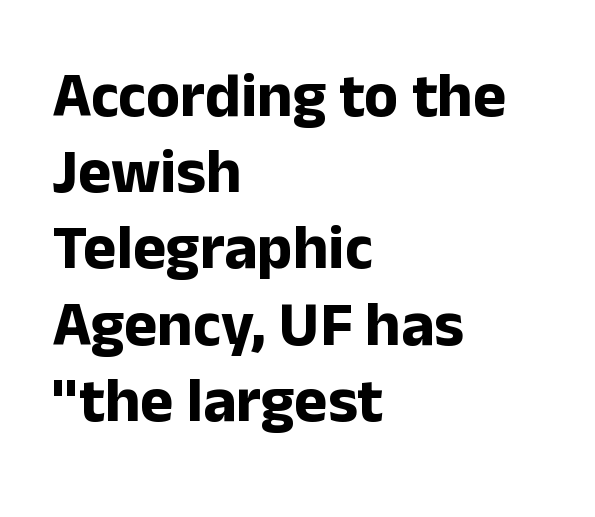
The image shows 63 px bold sans-serif type, upright; set left-aligned, line spacing 1.21x, normal letter spacing, not underlined; low stroke contrast and a medium x-height.
